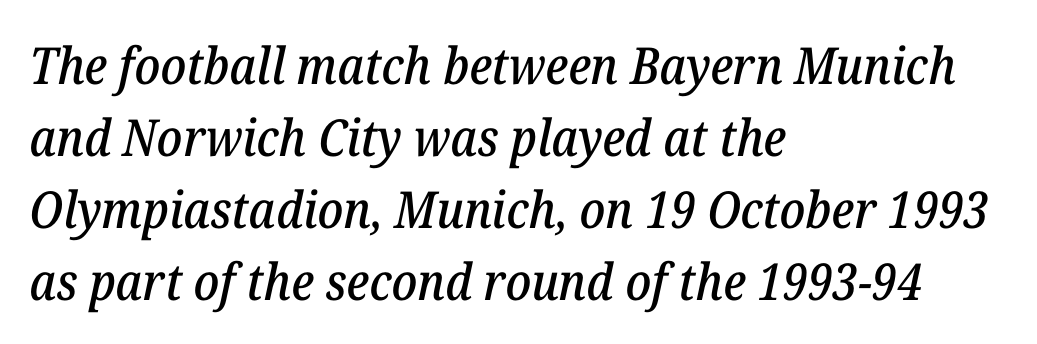
The image shows 51 px serif type, italic (leaning right); set left-aligned, normal line spacing (1.41x), normal letter spacing, not underlined; low stroke contrast and a medium x-height.
